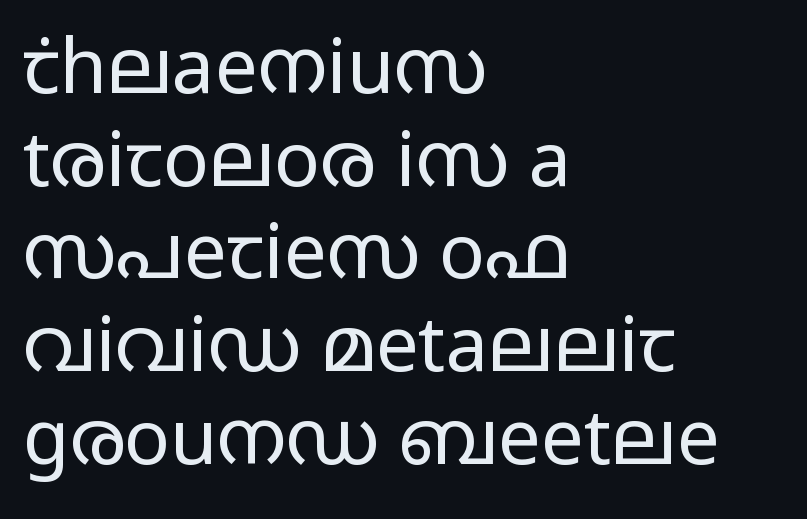
Q: Is the text bold? A: No.
Q: Is the text italic (slanted)? A: No, it is upright.
Q: Is the typeface a serif or a sans-serif typeface? A: Sans-serif.
Q: Is the text underlined? A: No.
Q: How is the paragraph aligned? A: Left-aligned.
Q: Is the spacing between letters normal or unusually wide? A: Normal.
Q: Width (condensed, normal, or wide)? A: Wide.
Q: Stroke contrast? A: Low.
Q: x-height? A: Medium.
Q: Monospaced? A: No.
